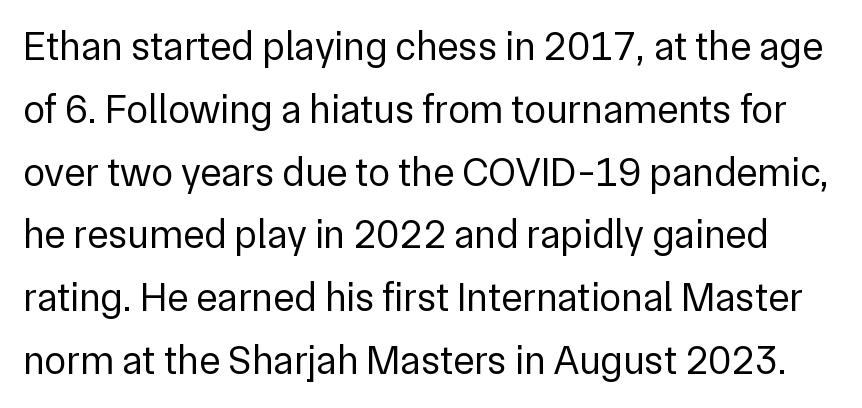
The image shows 40 px regular-weight sans-serif type, upright; set normal line spacing (1.57x), normal letter spacing, not underlined; low stroke contrast and a medium x-height.
